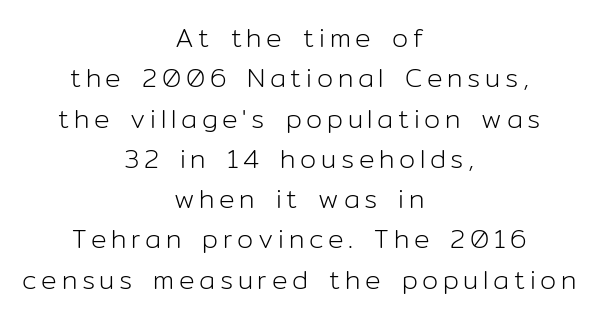
Vertically, the passage feels balanced, rows spaced as you'd expect. The letters look calm and open, with moderate or lighter stems. The whitespace from short lines is split evenly between both sides. You can tell it's not italic because the verticals are truly vertical.
